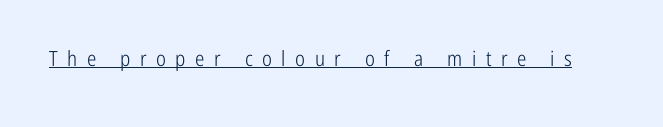
The image shows 21 px text type, upright; set unusually wide letter spacing (+0.45 em), underlined.
